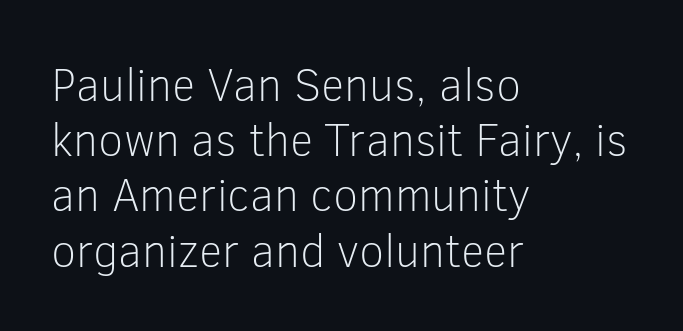
Q: Is the text bold? A: No.
Q: Is the text italic (slanted)? A: No, it is upright.
Q: Is the typeface a serif or a sans-serif typeface? A: Sans-serif.
Q: Is the text underlined? A: No.
Q: How is the paragraph aligned? A: Left-aligned.
Q: Is the spacing between letters normal or unusually wide? A: Normal.
Q: Width (condensed, normal, or wide)? A: Normal.
Q: Stroke contrast? A: Low.
Q: x-height? A: Medium.
Q: Monospaced? A: No.
